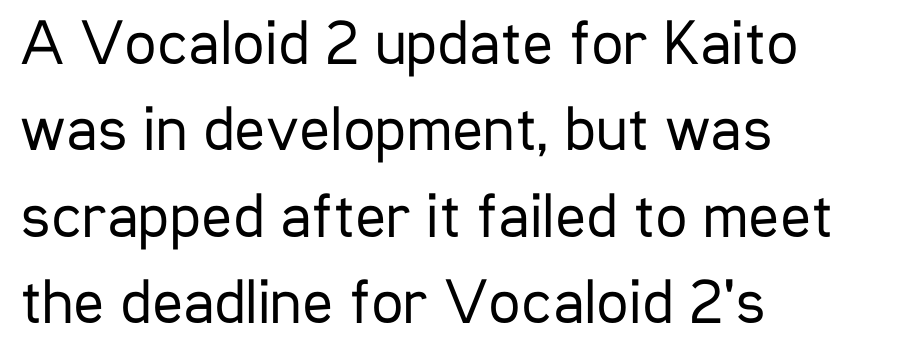
Does extra space separate the letters? No, they use regular spacing. The type sits square on the baseline with zero lean. No chunkiness to these letters — they're not bold. This sample has the flowing, uneven cadence of proportional lettering. The lines are quadded left. Examine the stroke ends and you'll find no serifs.
